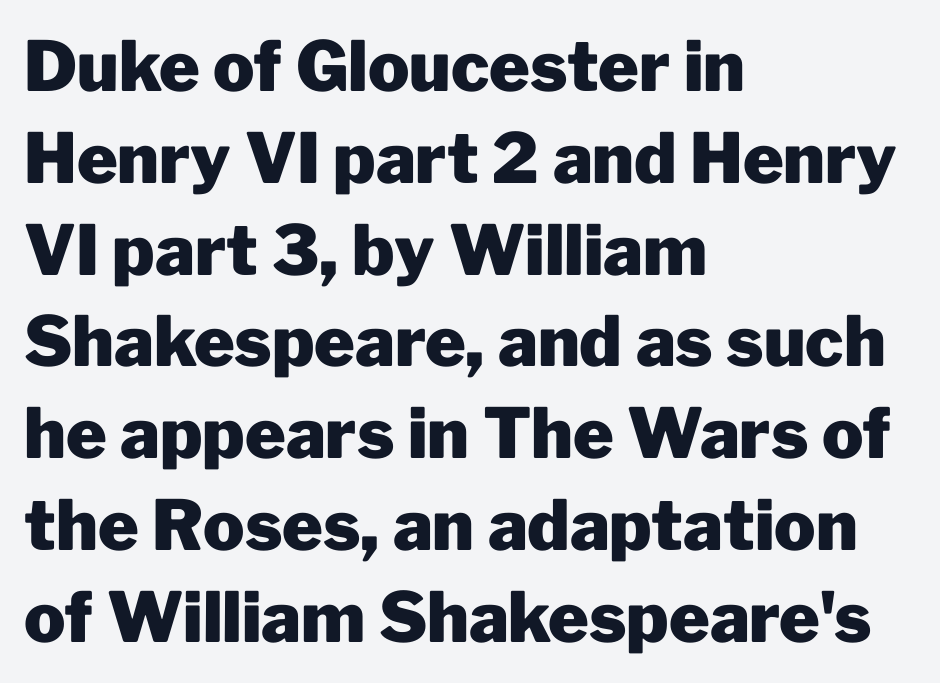
{"serif": "no", "italic": "no", "bold": "yes", "weight": "heavy", "width": "normal", "stroke_contrast": "low", "x_height": "medium", "monospaced": "no", "underline": "no", "align": "left", "line_spacing": "normal", "line_spacing_ratio": 1.33, "letter_spacing": "normal", "letter_spacing_em": 0.0, "glyph_px": 69}
